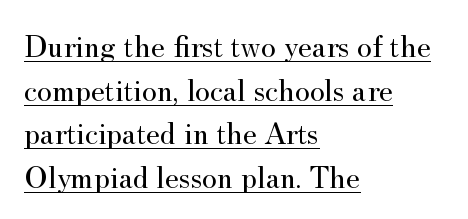
The image shows 32 px regular-weight serif type, upright; set left-aligned, normal line spacing (1.36x), normal letter spacing, underlined; medium stroke contrast and a small x-height.
